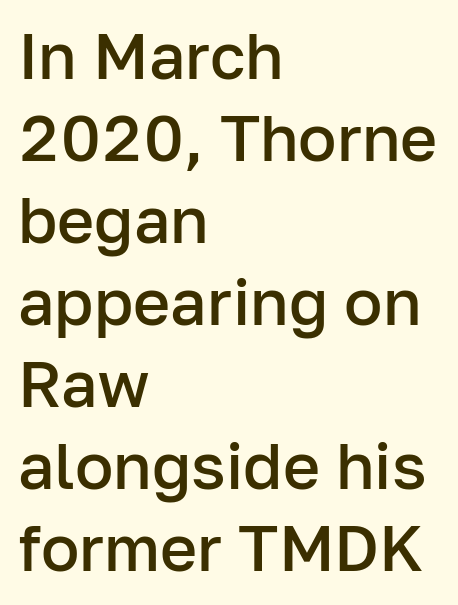
Q: Is the text bold? A: Semi-bold.
Q: Is the text italic (slanted)? A: No, it is upright.
Q: Is the typeface a serif or a sans-serif typeface? A: Sans-serif.
Q: Is the text underlined? A: No.
Q: How is the paragraph aligned? A: Left-aligned.
Q: Is the spacing between letters normal or unusually wide? A: Normal.
Q: Is the spacing between lines tight, normal or loose? A: Normal.
Q: Width (condensed, normal, or wide)? A: Normal.
Q: Stroke contrast? A: Low.
Q: x-height? A: Medium.
Q: Monospaced? A: No.
